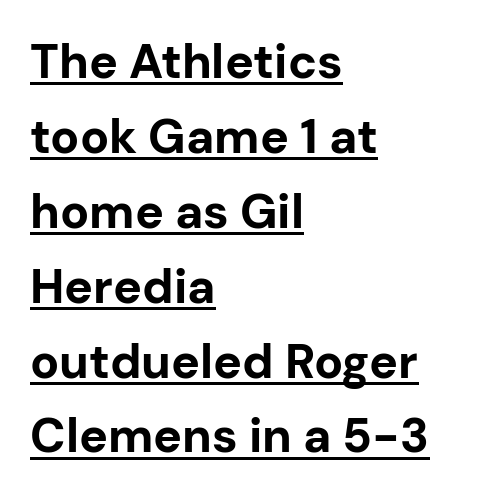
Q: Is the text bold? A: Yes.
Q: Is the text italic (slanted)? A: No, it is upright.
Q: Is the typeface a serif or a sans-serif typeface? A: Sans-serif.
Q: Is the text underlined? A: Yes.
Q: How is the paragraph aligned? A: Left-aligned.
Q: Is the spacing between letters normal or unusually wide? A: Normal.
Q: Is the spacing between lines tight, normal or loose? A: Normal.
Q: Width (condensed, normal, or wide)? A: Normal.
Q: Stroke contrast? A: Low.
Q: x-height? A: Medium.
Q: Monospaced? A: No.
